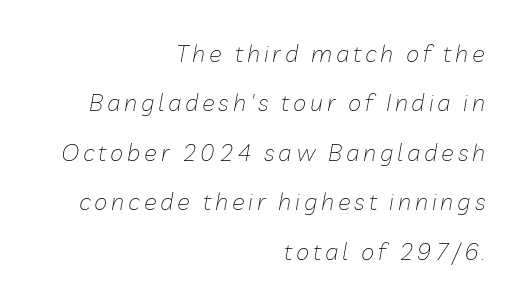
The image shows 24 px text type, italic (leaning right); set right-aligned, loose line spacing (2.06x), not underlined.
